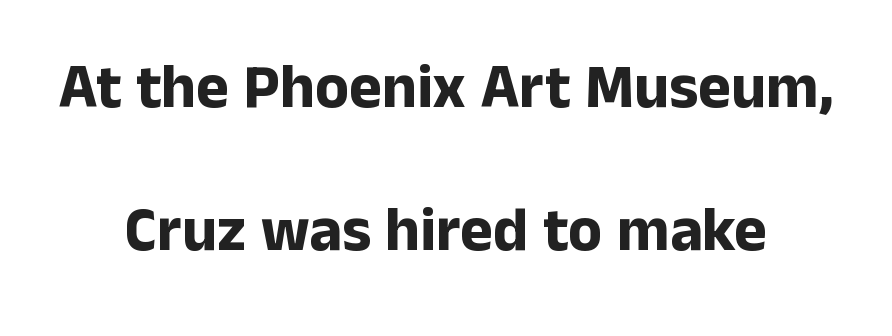
Q: Is the text bold? A: Yes.
Q: Is the text italic (slanted)? A: No, it is upright.
Q: Is the typeface a serif or a sans-serif typeface? A: Sans-serif.
Q: Is the text underlined? A: No.
Q: How is the paragraph aligned? A: Centered.
Q: Is the spacing between letters normal or unusually wide? A: Normal.
Q: Is the spacing between lines tight, normal or loose? A: Loose.
Q: Width (condensed, normal, or wide)? A: Normal.
Q: Stroke contrast? A: Low.
Q: x-height? A: Medium.
Q: Monospaced? A: No.
